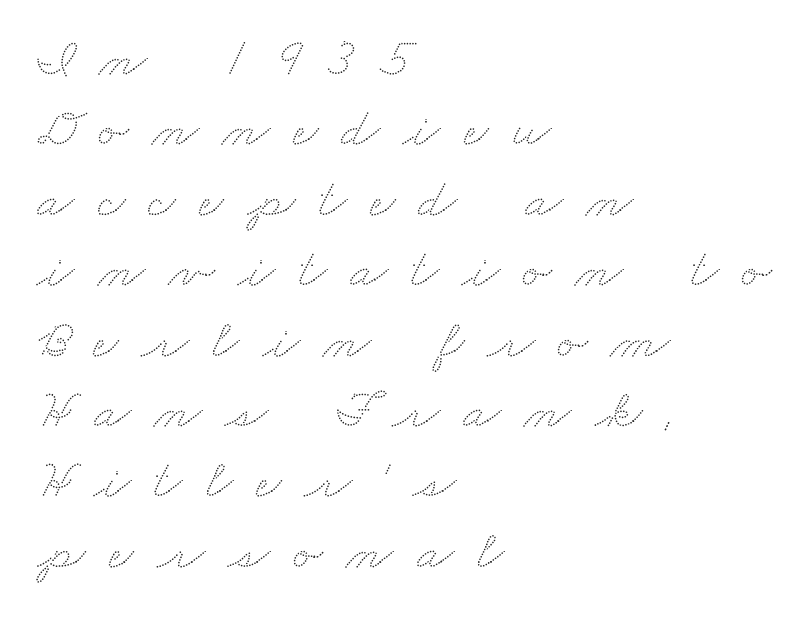
The image shows 55 px wide type; set left-aligned, normal line spacing (1.28x), unusually wide letter spacing (+0.42 em), not underlined; low stroke contrast and a small x-height.
